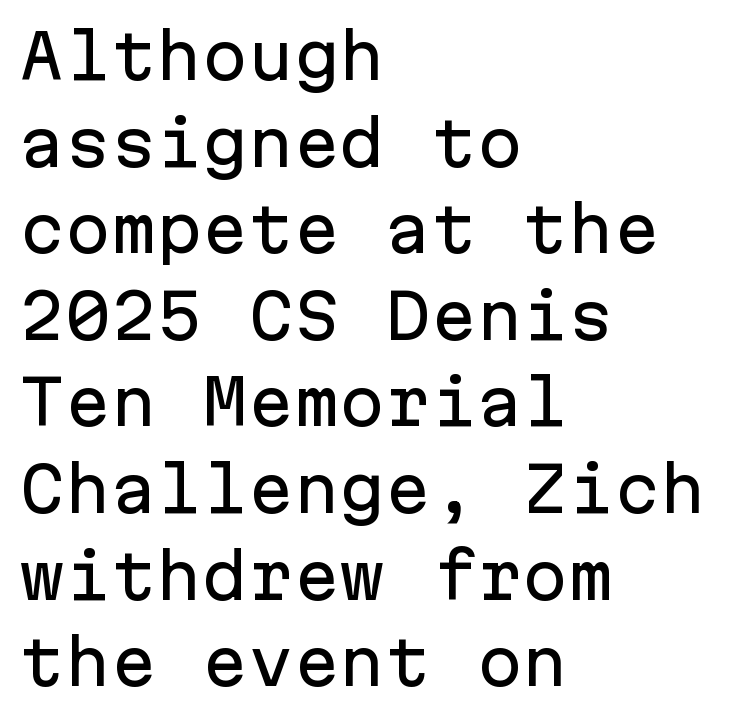
Does the leading feel generous? No, just average. The font's upright variant was chosen for this text. The passage is arranged the way most books set body copy — flush left. The rendering uses typewriter-style spacing with identical character cells. Caption: standard tracking, unaltered.
